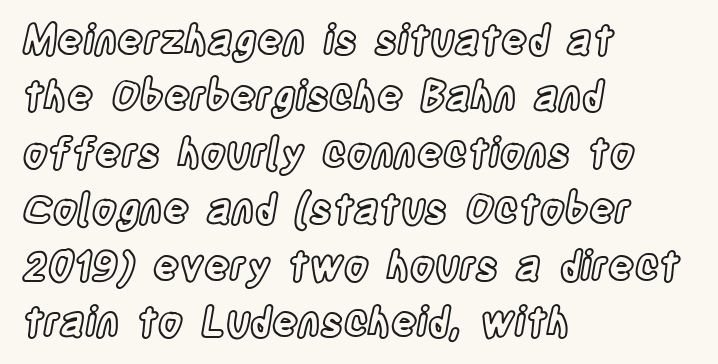
The image shows 40 px condensed type; set left-aligned, normal line spacing (1.41x), normal letter spacing, not underlined; a large x-height.
